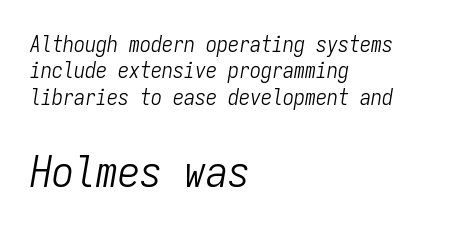
Q: Is the text bold? A: No.
Q: Is the text italic (slanted)? A: Yes, it leans right by about 9 degrees.
Q: Is the text underlined? A: No.
Q: How is the paragraph aligned? A: Left-aligned.
Q: Is the spacing between letters normal or unusually wide? A: Normal.
Q: Which block of text is set in a larger size, the first (top) or the second (bottom)? A: The second (bottom) one.
Q: Width (condensed, normal, or wide)? A: Condensed.
Q: Stroke contrast? A: Low.
Q: x-height? A: Medium.
Q: Monospaced? A: Yes.
